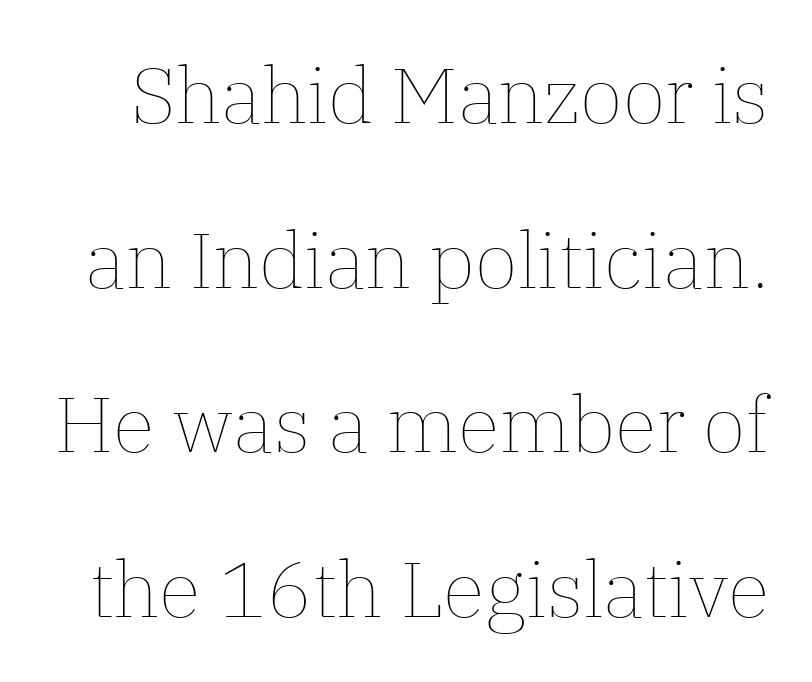
The image shows 78 px thin type, upright; set loose line spacing (2.11x), normal letter spacing, not underlined; low stroke contrast and a medium x-height.
